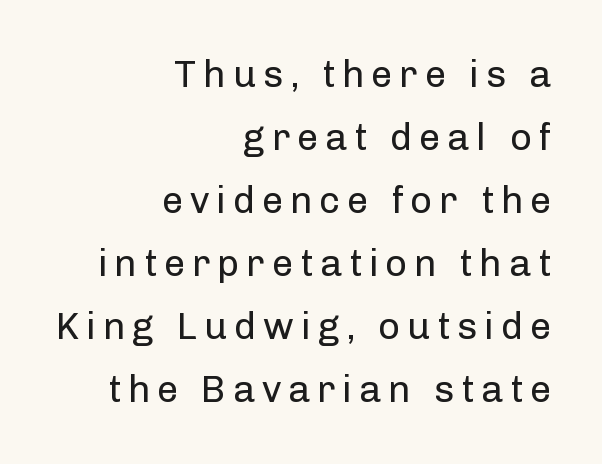
{"serif": "no", "italic": "no", "bold": "no", "weight": "regular", "width": "normal", "stroke_contrast": "low", "x_height": "medium", "monospaced": "no", "underline": "no", "align": "right", "line_spacing": "normal", "line_spacing_ratio": 1.66, "glyph_px": 38}
